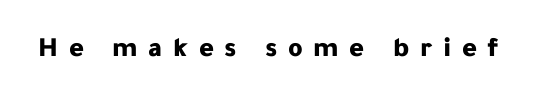
Rule under the text: the space is simply empty. You could only call the tracking loose — the letters float apart. This is roman type, the default non-slanted kind. The face used here is proportionally spaced, like ordinary book or web type.
